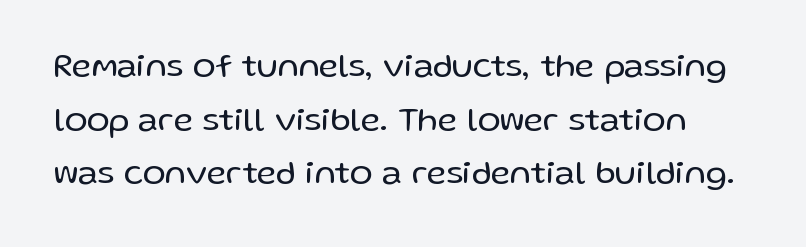
Q: Is the text bold? A: No.
Q: Is the text italic (slanted)? A: No, it is upright.
Q: Is the typeface a serif or a sans-serif typeface? A: Sans-serif.
Q: Is the text underlined? A: No.
Q: Is the spacing between letters normal or unusually wide? A: Normal.
Q: Is the spacing between lines tight, normal or loose? A: Normal.
Q: Width (condensed, normal, or wide)? A: Normal.
Q: Stroke contrast? A: Low.
Q: x-height? A: Medium.
Q: Monospaced? A: No.
